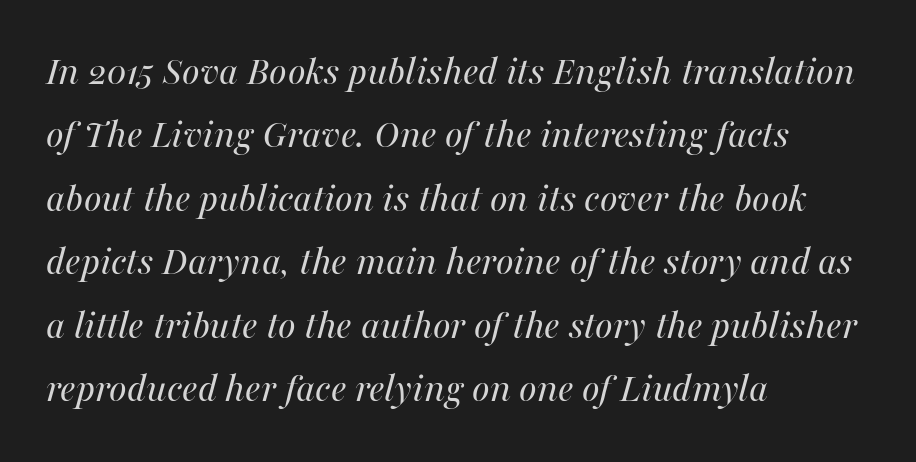
Q: Is the text bold? A: No.
Q: Is the text italic (slanted)? A: Yes, it leans right by about 16 degrees.
Q: Is the text underlined? A: No.
Q: How is the paragraph aligned? A: Left-aligned.
Q: Is the spacing between letters normal or unusually wide? A: Normal.
Q: Is the spacing between lines tight, normal or loose? A: Normal.
Q: Width (condensed, normal, or wide)? A: Normal.
Q: Stroke contrast? A: Medium.
Q: x-height? A: Medium.
Q: Monospaced? A: No.
